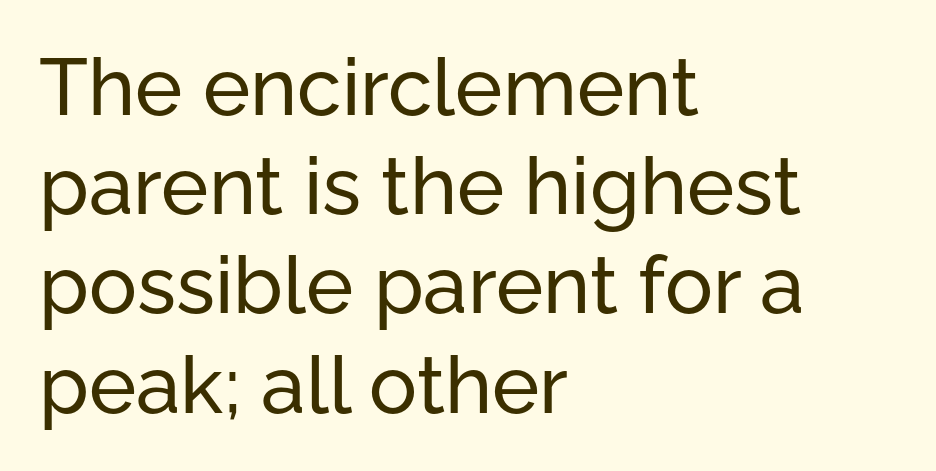
Q: Is the text italic (slanted)? A: No, it is upright.
Q: Is the typeface a serif or a sans-serif typeface? A: Sans-serif.
Q: Is the text underlined? A: No.
Q: How is the paragraph aligned? A: Left-aligned.
Q: Is the spacing between letters normal or unusually wide? A: Normal.
Q: Width (condensed, normal, or wide)? A: Normal.
Q: Stroke contrast? A: Low.
Q: x-height? A: Medium.
Q: Monospaced? A: No.
